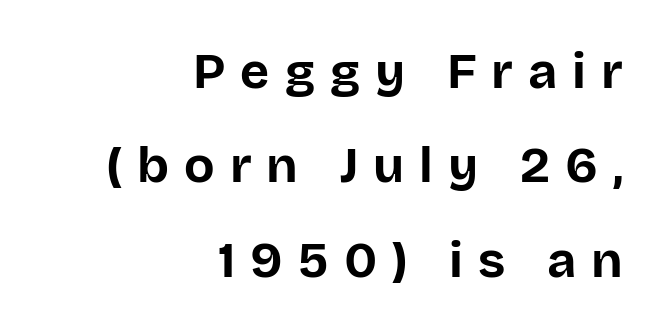
No italicization has been applied; the sample stays upright. Weight check: bold — yes, fully. Inter-character spacing is expanded well beyond the font's built-in metrics. Varying glyph widths throughout — classic text-font behaviour. Is the block centered? No — it sits flush against the right margin.
